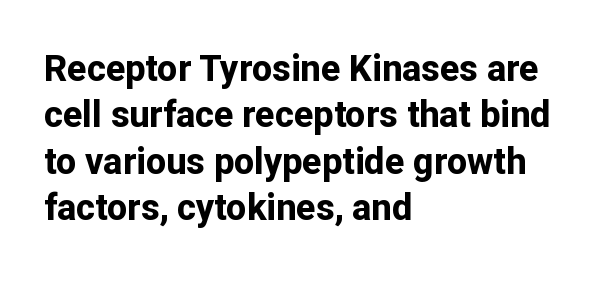
{"serif": "no", "italic": "no", "bold": "yes", "weight": "bold", "width": "normal", "stroke_contrast": "low", "x_height": "medium", "monospaced": "no", "underline": "no", "align": "left", "line_spacing": "normal", "line_spacing_ratio": 1.29, "letter_spacing": "normal", "letter_spacing_em": 0.0, "glyph_px": 36}
